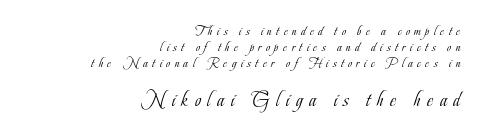
The image shows 21 px text type; set right-aligned, tight line spacing (1.15x), unusually wide letter spacing (+0.32 em), not underlined; the second (bottom) block is 1.5x larger.
